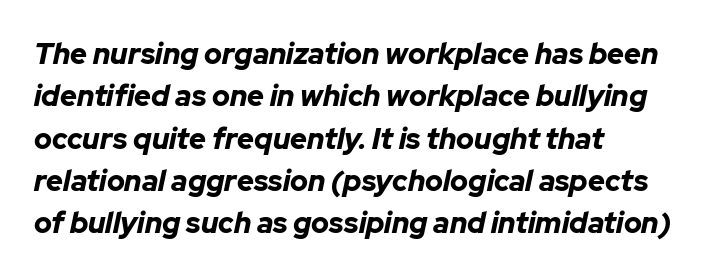
Q: Is the text bold? A: Yes.
Q: Is the text italic (slanted)? A: Yes, it leans right by about 12 degrees.
Q: Is the text underlined? A: No.
Q: How is the paragraph aligned? A: Left-aligned.
Q: Is the spacing between letters normal or unusually wide? A: Normal.
Q: Is the spacing between lines tight, normal or loose? A: Normal.
Q: Width (condensed, normal, or wide)? A: Normal.
Q: Stroke contrast? A: Low.
Q: x-height? A: Medium.
Q: Monospaced? A: No.
